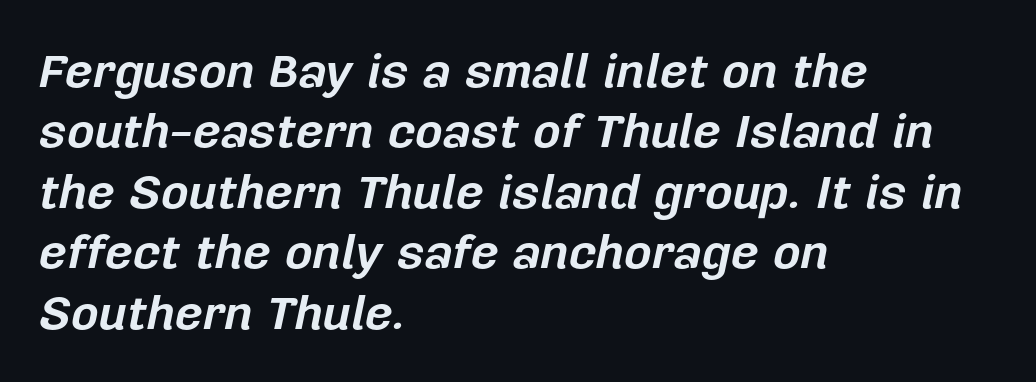
Q: Is the text bold? A: Yes.
Q: Is the text italic (slanted)? A: Yes, it leans right by about 12 degrees.
Q: Is the text underlined? A: No.
Q: How is the paragraph aligned? A: Left-aligned.
Q: Is the spacing between letters normal or unusually wide? A: Normal.
Q: Is the spacing between lines tight, normal or loose? A: Normal.
Q: Width (condensed, normal, or wide)? A: Normal.
Q: Stroke contrast? A: Low.
Q: x-height? A: Medium.
Q: Monospaced? A: No.
